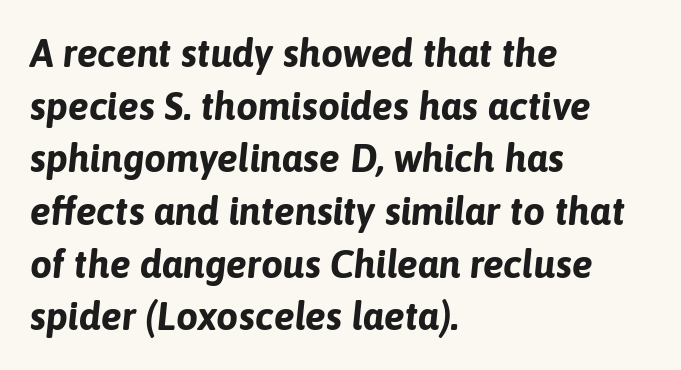
Character widths vary here, with narrow letters taking less room than wide ones. In terms of leading, this rendering sits right in the middle. Style check: oblique. This is heavy type, rendered in bold. The strip under each line holds only bare page.
